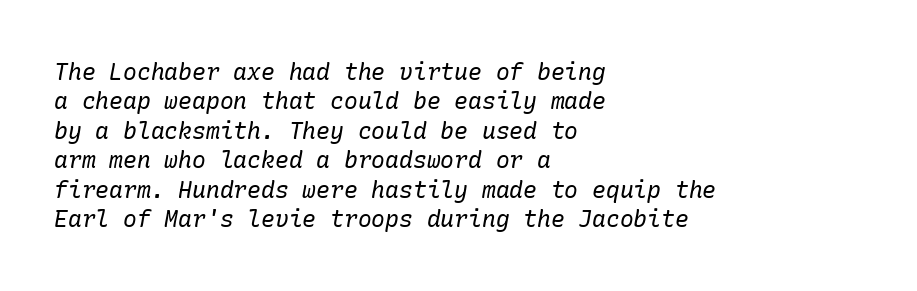
Underline: absent. Stroke mass is kept to a normal reading level or below. The lettering tilts uniformly, giving the passage an italic look. How are the letters spaced? Ordinarily, with no added tracking.
